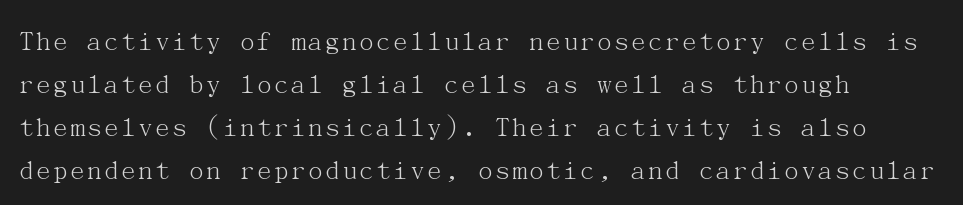
Q: Is the text bold? A: No.
Q: Is the text italic (slanted)? A: No, it is upright.
Q: Is the typeface a serif or a sans-serif typeface? A: Serif.
Q: Is the text underlined? A: No.
Q: How is the paragraph aligned? A: Left-aligned.
Q: Is the spacing between letters normal or unusually wide? A: Normal.
Q: Is the spacing between lines tight, normal or loose? A: Normal.
Q: Width (condensed, normal, or wide)? A: Normal.
Q: Stroke contrast? A: Medium.
Q: x-height? A: Medium.
